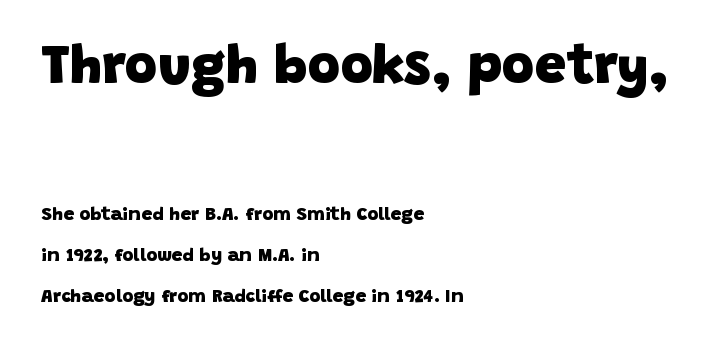
{"serif": "no", "bold": "yes", "weight": "heavy", "width": "normal", "stroke_contrast": "low", "x_height": "large", "monospaced": "no", "underline": "no", "align": "left", "line_spacing": "loose", "line_spacing_ratio": 2.15, "letter_spacing": "normal", "letter_spacing_em": 0.0, "larger_block": "first", "size_ratio": 2.95, "glyph_px": 56}
